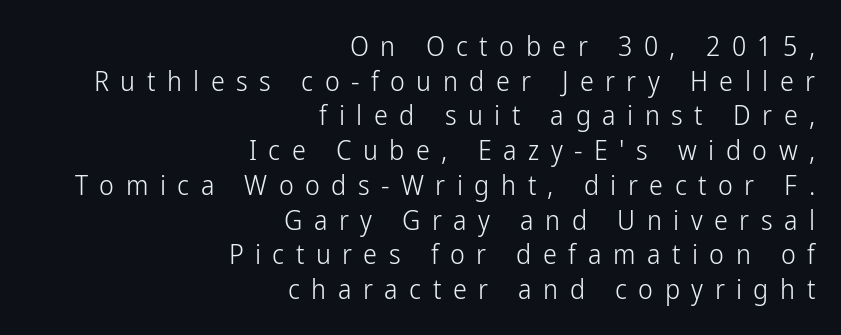
The image shows 28 px light, condensed sans-serif type, upright; set right-aligned, line spacing 1.24x, unusually wide letter spacing (+0.41 em), not underlined; low stroke contrast and a medium x-height.
